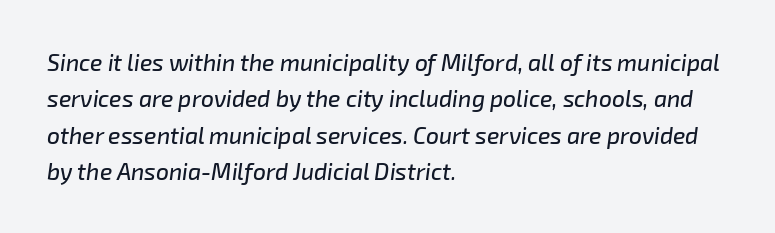
The image shows 23 px text type, italic (leaning right); set left-aligned, normal line spacing (1.58x), normal letter spacing, not underlined.
